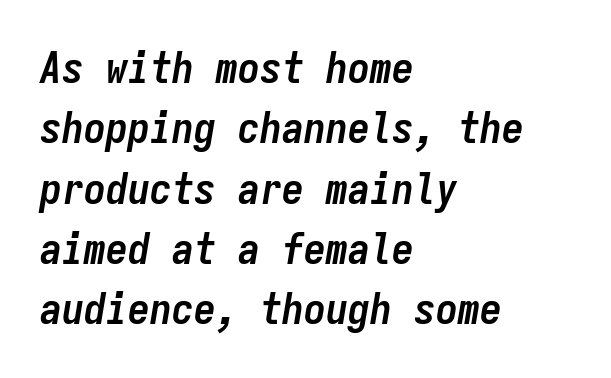
Q: Is the text bold? A: Yes.
Q: Is the text italic (slanted)? A: Yes, it leans right by about 9 degrees.
Q: Is the text underlined? A: No.
Q: How is the paragraph aligned? A: Left-aligned.
Q: Is the spacing between letters normal or unusually wide? A: Normal.
Q: Is the spacing between lines tight, normal or loose? A: Normal.
Q: Width (condensed, normal, or wide)? A: Condensed.
Q: Stroke contrast? A: Low.
Q: x-height? A: Medium.
Q: Monospaced? A: Yes.
